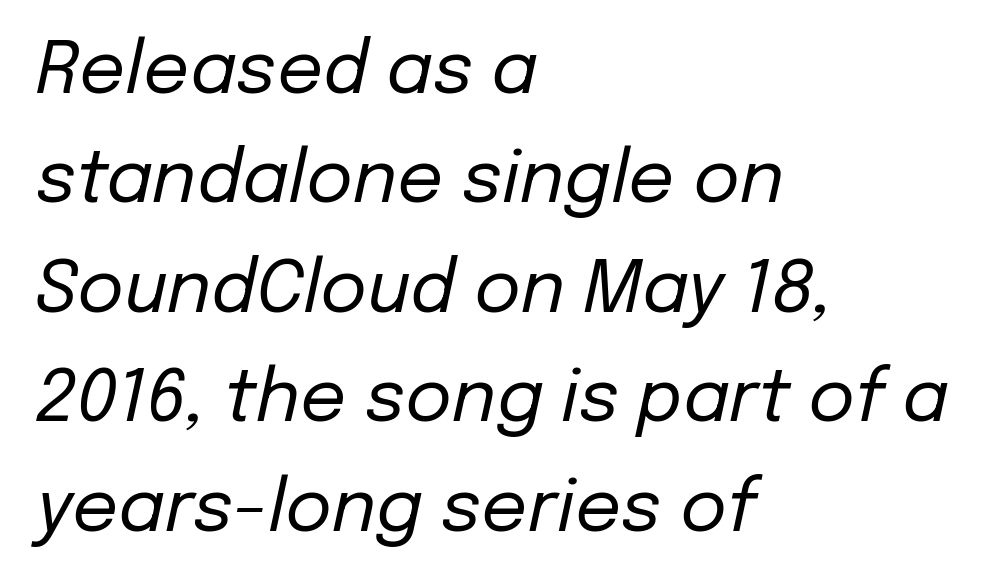
The image shows 72 px regular-weight type, italic (leaning right); set left-aligned, normal line spacing (1.52x), normal letter spacing, not underlined; low stroke contrast and a medium x-height.
